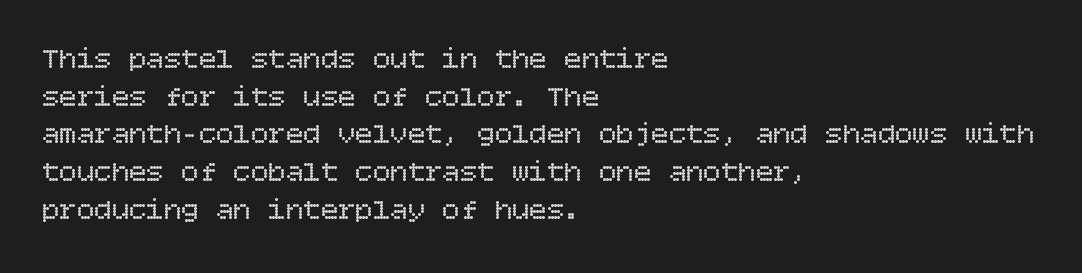
{"italic": "no", "bold": "no", "weight": "regular", "width": "normal", "stroke_contrast": "low", "x_height": "large", "underline": "no", "align": "left", "line_spacing": "normal", "line_spacing_ratio": 1.3, "letter_spacing": "normal", "letter_spacing_em": 0.0, "glyph_px": 29}
